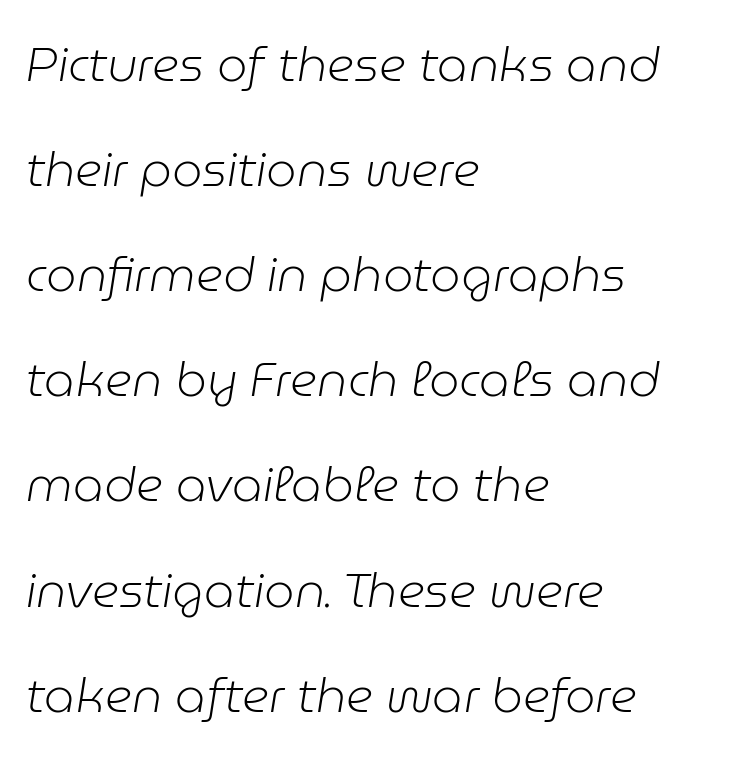
The horizontal fit of the characters is conventional and even. Does the lettering tilt? It does — this is italic. The typeface has the unassuming heft of standard copy or less. The face used here is proportionally spaced, like ordinary book or web type.
